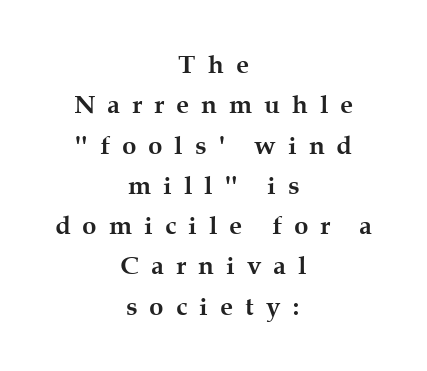
The image shows 26 px bold type, upright; set centered, normal line spacing (1.55x), unusually wide letter spacing (+0.46 em), not underlined.
